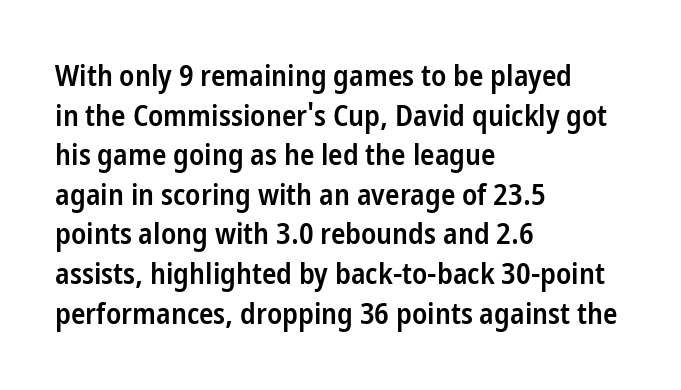
The face used here is proportionally spaced, like ordinary book or web type. If you drew a line through each stem, it would be perfectly vertical. The space beneath each line is pristine and unruled. Moderately thickened strokes mark this as semibold type. How would I describe the line gaps? Plain and ordinary. Regarding serifs, this sample does without them.
